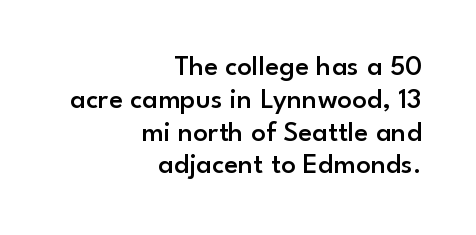
{"serif": "no", "italic": "no", "bold": "semi", "weight": "semibold", "width": "normal", "stroke_contrast": "low", "x_height": "small", "monospaced": "no", "underline": "no", "align": "right", "line_spacing": "tight", "line_spacing_ratio": 1.13, "letter_spacing": "normal", "letter_spacing_em": 0.0, "glyph_px": 29}
